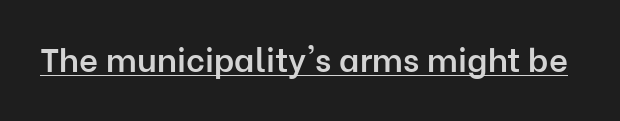
{"serif": "no", "italic": "no", "bold": "semi", "weight": "semibold", "width": "normal", "stroke_contrast": "low", "x_height": "medium", "monospaced": "no", "underline": "yes", "letter_spacing": "normal", "letter_spacing_em": 0.0, "glyph_px": 33}
